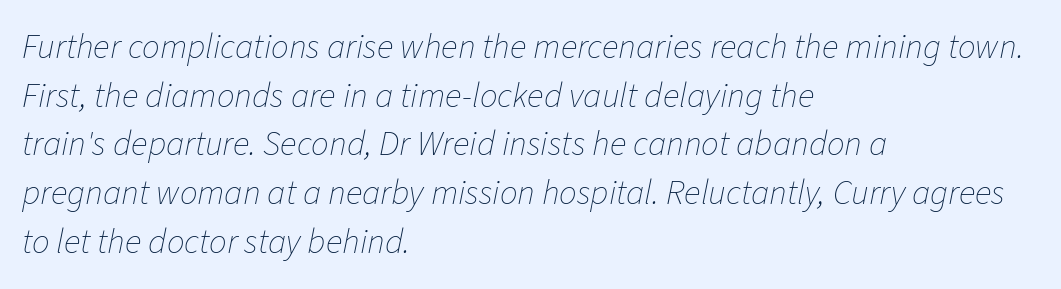
{"italic": "yes", "lean": "right", "slant_degrees": 11, "bold": "no", "weight": "thin", "width": "normal", "stroke_contrast": "low", "x_height": "medium", "monospaced": "no", "underline": "no", "align": "left", "line_spacing": "normal", "line_spacing_ratio": 1.39, "letter_spacing": "normal", "letter_spacing_em": 0.0, "glyph_px": 35}
